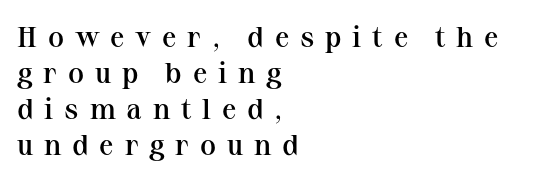
Q: Is the text bold? A: Semi-bold.
Q: Is the text italic (slanted)? A: No, it is upright.
Q: Is the typeface a serif or a sans-serif typeface? A: Serif.
Q: Is the text underlined? A: No.
Q: How is the paragraph aligned? A: Left-aligned.
Q: Is the spacing between letters normal or unusually wide? A: Unusually wide.
Q: Width (condensed, normal, or wide)? A: Normal.
Q: Stroke contrast? A: Medium.
Q: x-height? A: Medium.
Q: Monospaced? A: No.
